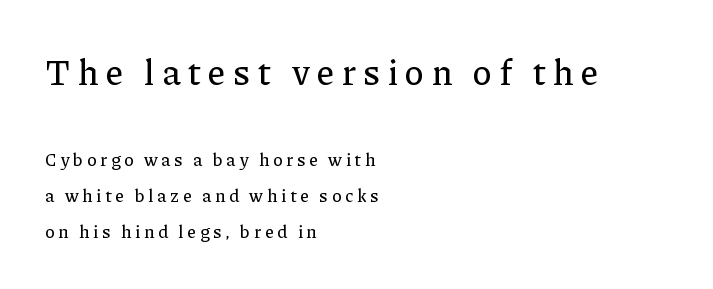
Q: Is the text italic (slanted)? A: No, it is upright.
Q: Is the typeface a serif or a sans-serif typeface? A: Serif.
Q: Is the text underlined? A: No.
Q: How is the paragraph aligned? A: Left-aligned.
Q: Is the spacing between letters normal or unusually wide? A: Unusually wide.
Q: Is the spacing between lines tight, normal or loose? A: Loose.
Q: Which block of text is set in a larger size, the first (top) or the second (bottom)? A: The first (top) one.
Q: Width (condensed, normal, or wide)? A: Normal.
Q: Stroke contrast? A: Low.
Q: x-height? A: Medium.
Q: Monospaced? A: No.
